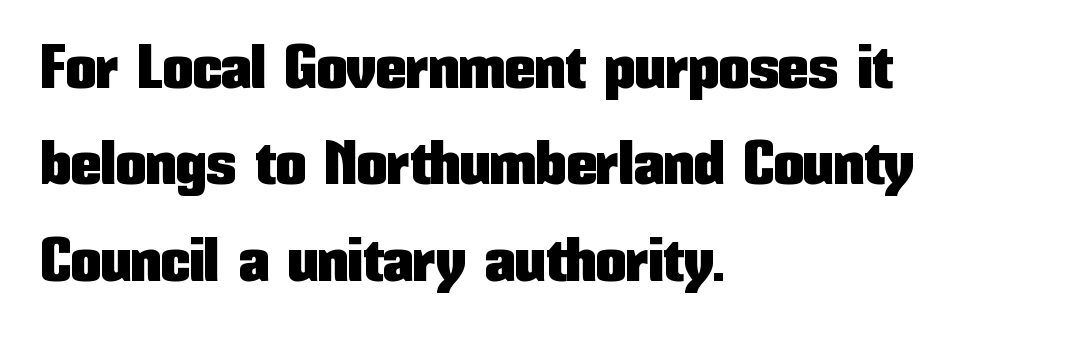
The type family on display is of the sans-serif kind. Compared with typical body copy, the letter spacing here is the same. Honestly, there is no underline to notice here at all. Italic: no, the glyphs are upright roman. Note the varied advance widths — an 'i' is clearly narrower than an 'm'.
